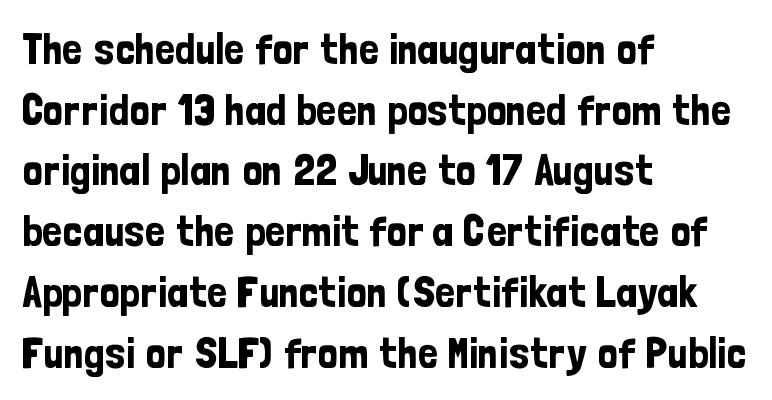
Line starts are locked; line ends wander. Honestly, the letter spacing is just normal — you wouldn't notice it. Spacing verdict: proportional, widths tailored to each character. The characters display no serif detailing; their extremities are plain.
